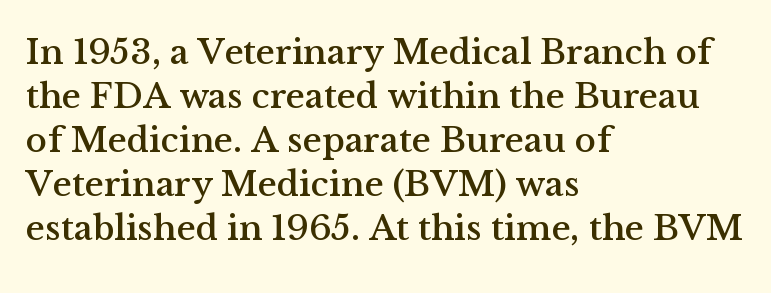
Varying glyph widths throughout — classic text-font behaviour. Has an underline been added? It has not. Compared with a centered layout, this one pins lines to the left instead. A roman cut, with each character standing at attention.
